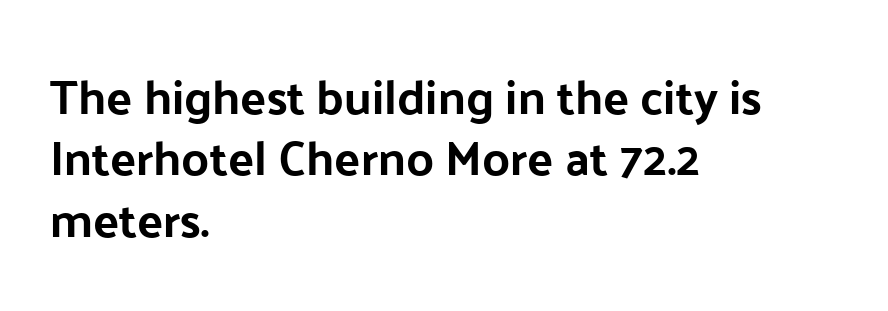
{"serif": "no", "italic": "no", "width": "normal", "stroke_contrast": "low", "x_height": "medium", "monospaced": "no", "underline": "no", "align": "left", "line_spacing": "normal", "line_spacing_ratio": 1.28, "letter_spacing": "normal", "letter_spacing_em": 0.0, "glyph_px": 48}
